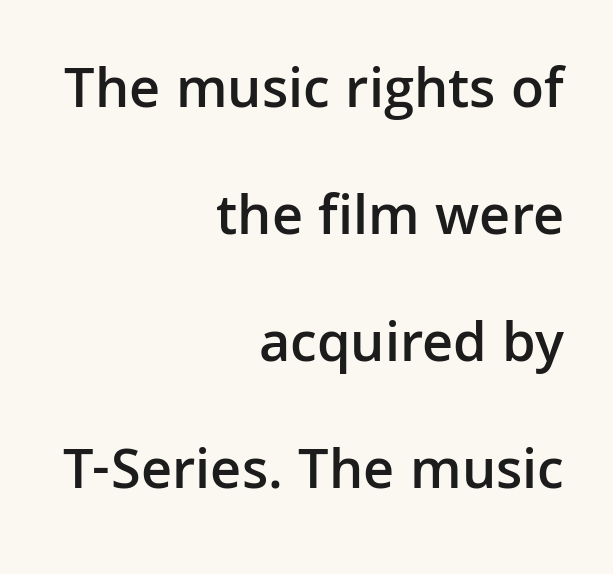
Q: Is the text bold? A: Semi-bold.
Q: Is the text italic (slanted)? A: No, it is upright.
Q: Is the typeface a serif or a sans-serif typeface? A: Sans-serif.
Q: Is the text underlined? A: No.
Q: How is the paragraph aligned? A: Right-aligned.
Q: Is the spacing between letters normal or unusually wide? A: Normal.
Q: Is the spacing between lines tight, normal or loose? A: Loose.
Q: Width (condensed, normal, or wide)? A: Normal.
Q: Stroke contrast? A: Low.
Q: x-height? A: Medium.
Q: Monospaced? A: No.
